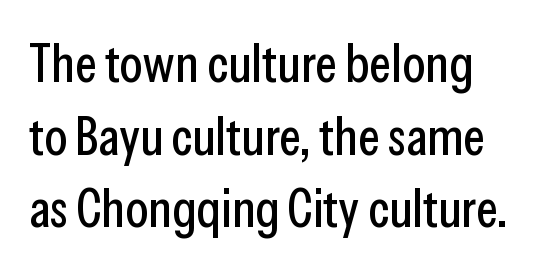
Beneath every word, the page is bare. Students, observe: this is what conventionally led text looks like. The rendering keeps characters at their native spacing. The designer went with a sans here, leaving each stem footless.
